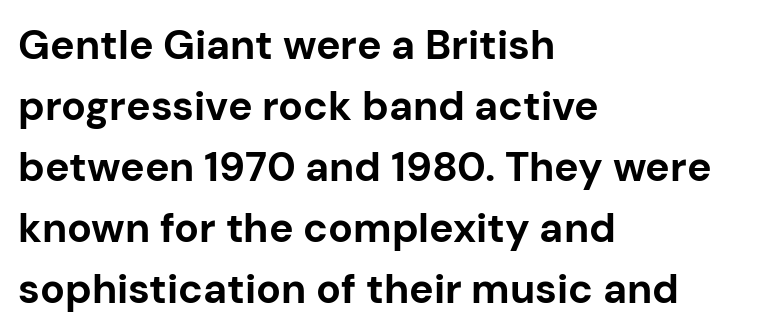
Q: Is the text bold? A: Yes.
Q: Is the text italic (slanted)? A: No, it is upright.
Q: Is the typeface a serif or a sans-serif typeface? A: Sans-serif.
Q: Is the text underlined? A: No.
Q: How is the paragraph aligned? A: Left-aligned.
Q: Is the spacing between letters normal or unusually wide? A: Normal.
Q: Is the spacing between lines tight, normal or loose? A: Normal.
Q: Width (condensed, normal, or wide)? A: Normal.
Q: Stroke contrast? A: Low.
Q: x-height? A: Medium.
Q: Monospaced? A: No.
